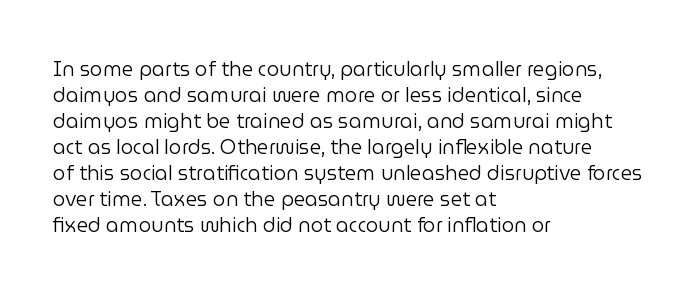
Where is the straight margin? On the left. This sample keeps an unexceptional amount of space between lines. The typesetting does not lean heavy: it is not bold. The gaps between neighbouring characters are ordinary and unremarkable. A clean baseline with only descenders dipping below it.
